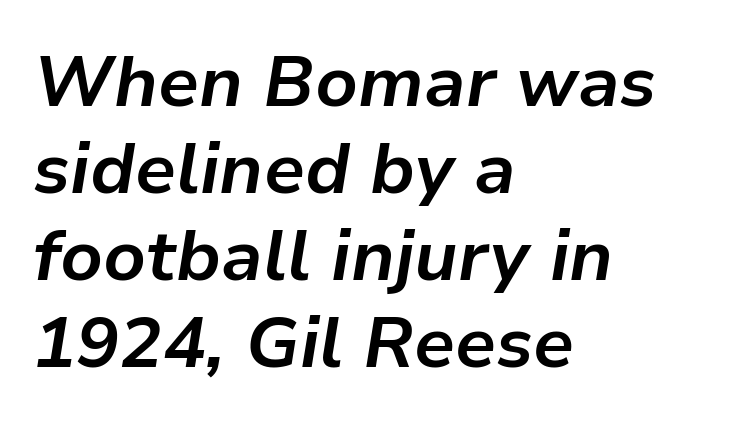
The image shows 72 px bold type, italic (leaning right); set left-aligned, line spacing 1.21x, normal letter spacing, not underlined; low stroke contrast and a medium x-height.
